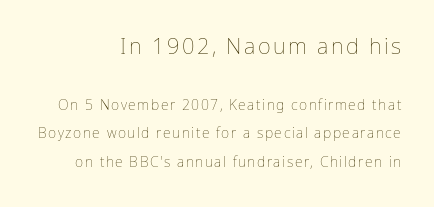
The image shows 22 px text type, upright; set right-aligned, loose line spacing (2.05x), not underlined; the first (top) block is 1.57x larger.
